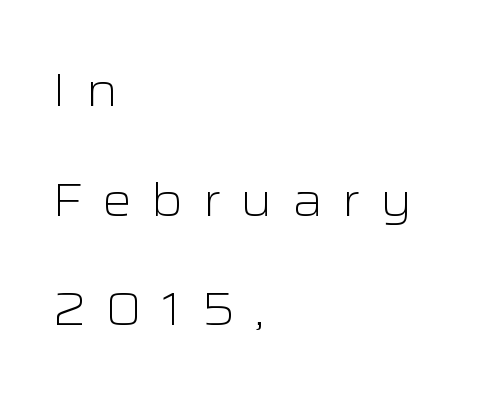
Q: Is the text bold? A: No.
Q: Is the text italic (slanted)? A: No, it is upright.
Q: Is the typeface a serif or a sans-serif typeface? A: Sans-serif.
Q: Is the text underlined? A: No.
Q: How is the paragraph aligned? A: Left-aligned.
Q: Is the spacing between letters normal or unusually wide? A: Unusually wide.
Q: Is the spacing between lines tight, normal or loose? A: Loose.
Q: Width (condensed, normal, or wide)? A: Wide.
Q: Stroke contrast? A: Low.
Q: x-height? A: Medium.
Q: Monospaced? A: No.
